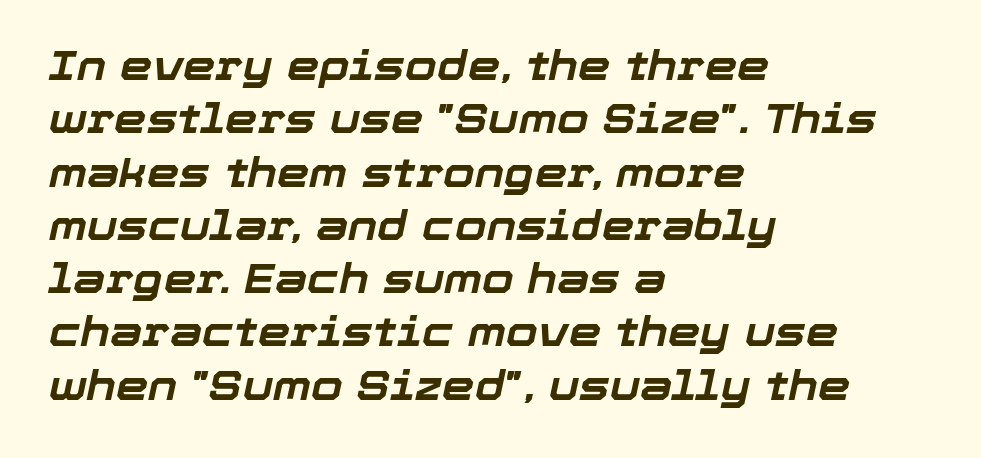
Q: Is the text bold? A: Yes.
Q: Is the text italic (slanted)? A: Yes, it leans right by about 12 degrees.
Q: Is the text underlined? A: No.
Q: How is the paragraph aligned? A: Left-aligned.
Q: Is the spacing between letters normal or unusually wide? A: Normal.
Q: Is the spacing between lines tight, normal or loose? A: Normal.
Q: Width (condensed, normal, or wide)? A: Normal.
Q: Stroke contrast? A: Low.
Q: x-height? A: Medium.
Q: Monospaced? A: No.
